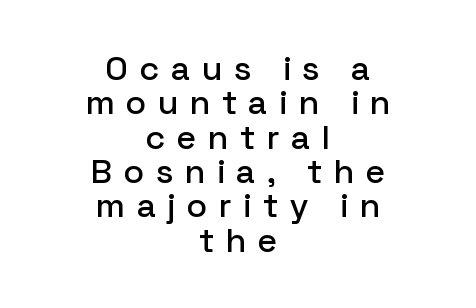
{"serif": "no", "italic": "no", "width": "normal", "stroke_contrast": "low", "x_height": "medium", "monospaced": "no", "underline": "no", "align": "center", "line_spacing": "tight", "line_spacing_ratio": 1.01, "letter_spacing": "wide", "letter_spacing_em": 0.35, "glyph_px": 34}
